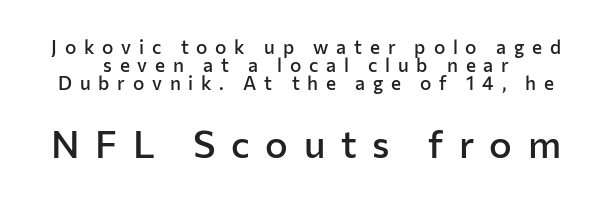
Q: Is the text bold? A: Semi-bold.
Q: Is the text italic (slanted)? A: No, it is upright.
Q: Is the typeface a serif or a sans-serif typeface? A: Sans-serif.
Q: Is the text underlined? A: No.
Q: Is the spacing between letters normal or unusually wide? A: Unusually wide.
Q: Is the spacing between lines tight, normal or loose? A: Tight.
Q: Which block of text is set in a larger size, the first (top) or the second (bottom)? A: The second (bottom) one.
Q: Width (condensed, normal, or wide)? A: Normal.
Q: Stroke contrast? A: Low.
Q: x-height? A: Medium.
Q: Monospaced? A: No.
